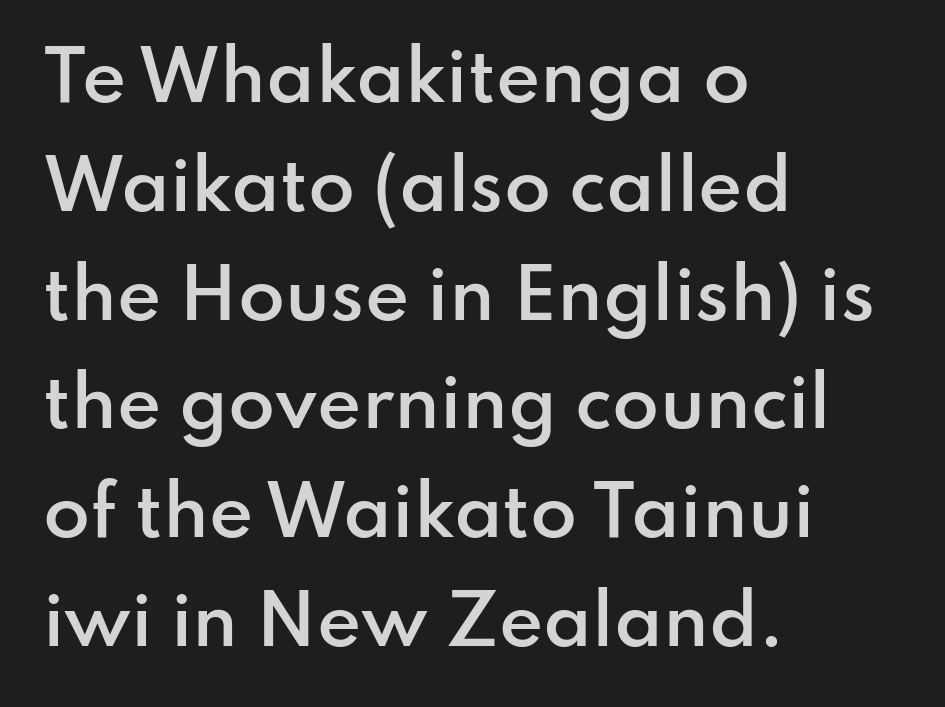
{"serif": "no", "italic": "no", "bold": "semi", "weight": "semibold", "width": "normal", "stroke_contrast": "low", "x_height": "small", "monospaced": "no", "underline": "no", "align": "left", "line_spacing": "normal", "line_spacing_ratio": 1.6, "letter_spacing": "normal", "letter_spacing_em": 0.0, "glyph_px": 68}
